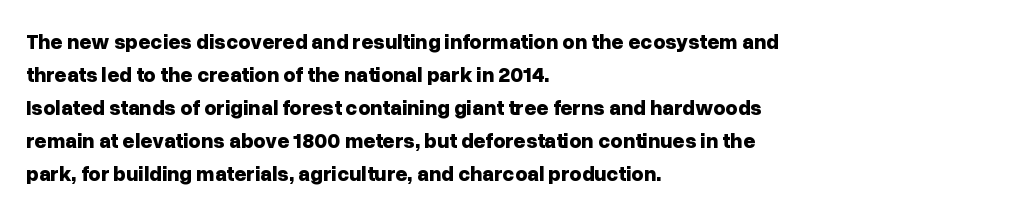
{"italic": "no", "bold": "yes", "underline": "no", "align": "left", "line_spacing": "normal", "line_spacing_ratio": 1.57, "letter_spacing": "normal", "letter_spacing_em": 0.0, "glyph_px": 21}
